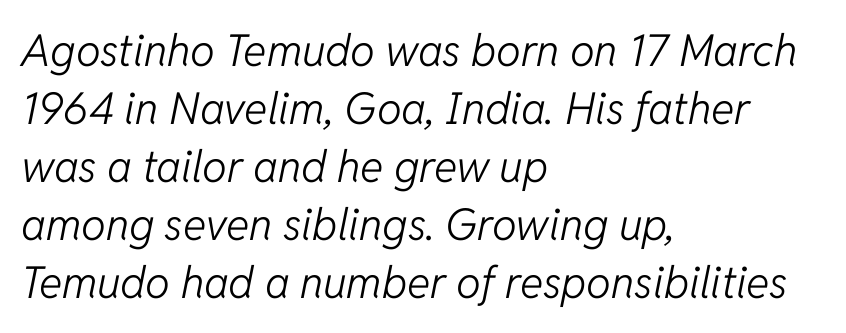
Q: Is the text bold? A: No.
Q: Is the text italic (slanted)? A: Yes, it leans right by about 11 degrees.
Q: Is the text underlined? A: No.
Q: How is the paragraph aligned? A: Left-aligned.
Q: Is the spacing between letters normal or unusually wide? A: Normal.
Q: Is the spacing between lines tight, normal or loose? A: Normal.
Q: Width (condensed, normal, or wide)? A: Normal.
Q: Stroke contrast? A: Low.
Q: x-height? A: Medium.
Q: Monospaced? A: No.
